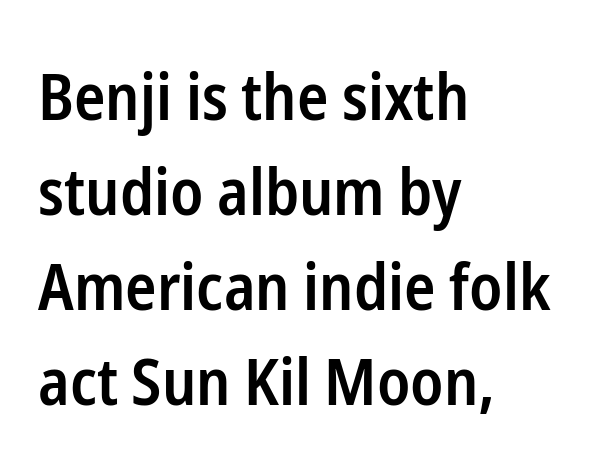
Q: Is the text bold? A: Semi-bold.
Q: Is the text italic (slanted)? A: No, it is upright.
Q: Is the typeface a serif or a sans-serif typeface? A: Sans-serif.
Q: Is the text underlined? A: No.
Q: How is the paragraph aligned? A: Left-aligned.
Q: Is the spacing between letters normal or unusually wide? A: Normal.
Q: Is the spacing between lines tight, normal or loose? A: Normal.
Q: Width (condensed, normal, or wide)? A: Condensed.
Q: Stroke contrast? A: Low.
Q: x-height? A: Medium.
Q: Monospaced? A: No.
